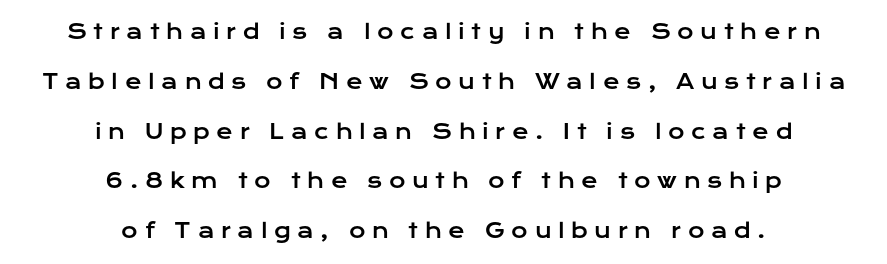
Q: Is the text italic (slanted)? A: No, it is upright.
Q: Is the text underlined? A: No.
Q: How is the paragraph aligned? A: Centered.
Q: Is the spacing between letters normal or unusually wide? A: Unusually wide.
Q: Is the spacing between lines tight, normal or loose? A: Loose.
